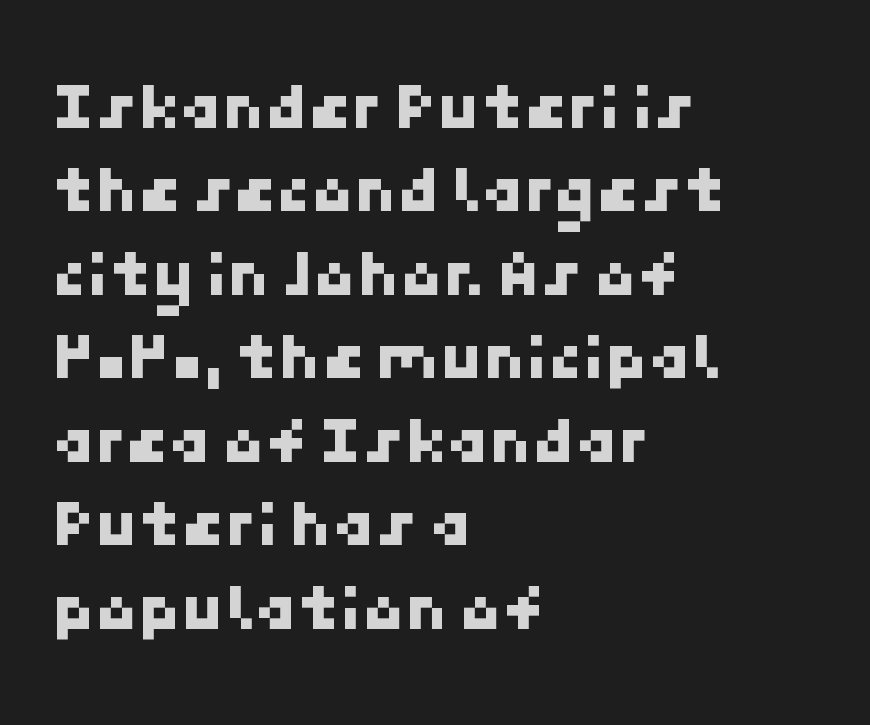
The image shows 69 px sans-serif type; set left-aligned, line spacing 1.21x, normal letter spacing, not underlined; low stroke contrast and a medium x-height.
